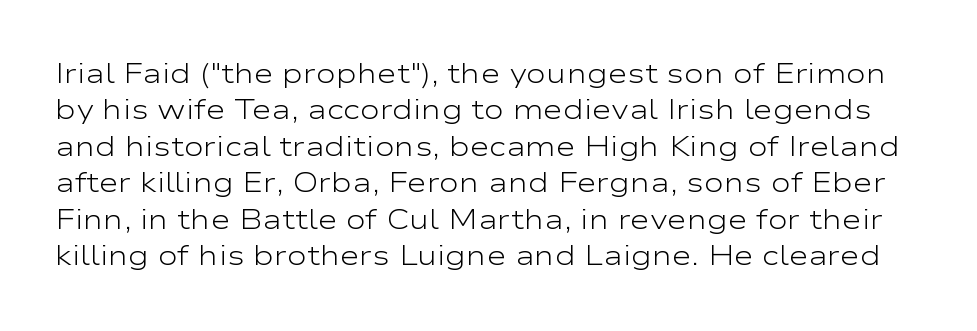
Q: Is the text bold? A: No.
Q: Is the text italic (slanted)? A: No, it is upright.
Q: Is the text underlined? A: No.
Q: Is the spacing between letters normal or unusually wide? A: Normal.
Q: Is the spacing between lines tight, normal or loose? A: Normal.
